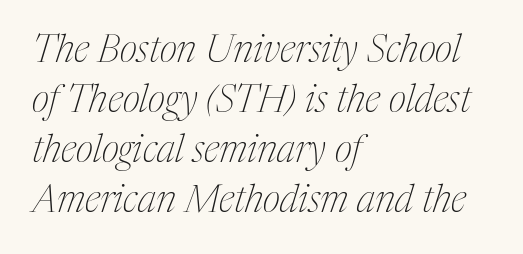
Inter-character spacing is left at the font's built-in metrics. Designer's note — italics engaged. These lines are rendered in a variable-pitch font. A clean baseline with only descenders dipping below it.
